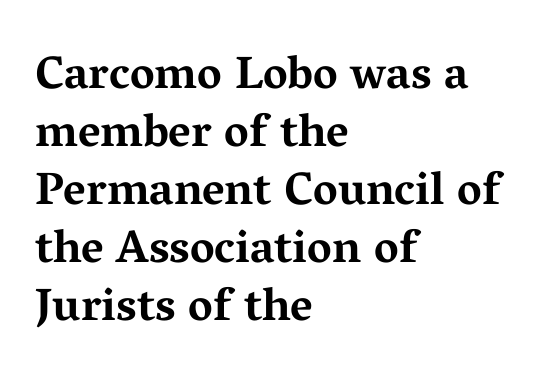
Q: Is the text bold? A: Yes.
Q: Is the text italic (slanted)? A: No, it is upright.
Q: Is the typeface a serif or a sans-serif typeface? A: Serif.
Q: Is the text underlined? A: No.
Q: How is the paragraph aligned? A: Left-aligned.
Q: Is the spacing between letters normal or unusually wide? A: Normal.
Q: Is the spacing between lines tight, normal or loose? A: Normal.
Q: Width (condensed, normal, or wide)? A: Wide.
Q: Stroke contrast? A: Medium.
Q: x-height? A: Medium.
Q: Monospaced? A: No.
